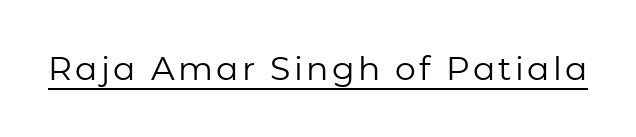
Q: Is the text bold? A: No.
Q: Is the text italic (slanted)? A: No, it is upright.
Q: Is the typeface a serif or a sans-serif typeface? A: Sans-serif.
Q: Is the text underlined? A: Yes.
Q: Width (condensed, normal, or wide)? A: Normal.
Q: Stroke contrast? A: Low.
Q: x-height? A: Medium.
Q: Monospaced? A: No.
